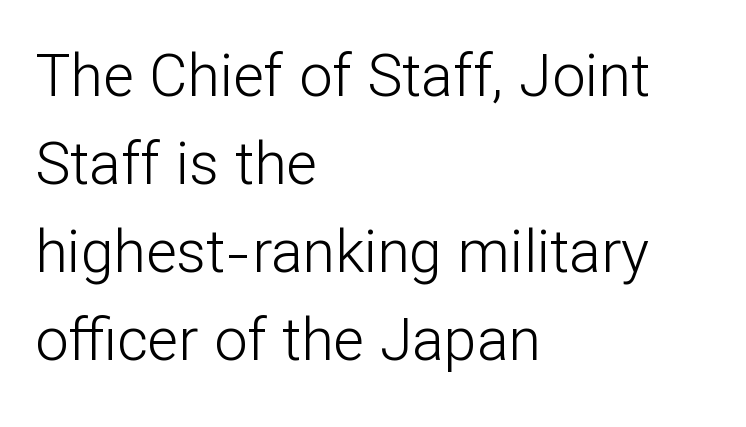
{"serif": "no", "italic": "no", "bold": "no", "weight": "light", "width": "normal", "stroke_contrast": "low", "x_height": "medium", "monospaced": "no", "underline": "no", "align": "left", "line_spacing": "normal", "line_spacing_ratio": 1.49, "letter_spacing": "normal", "letter_spacing_em": 0.0, "glyph_px": 59}
